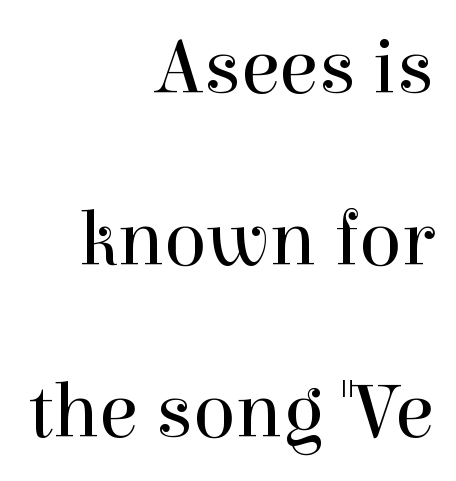
The image shows 79 px regular-weight serif type, upright; set right-aligned, loose line spacing (2.18x), normal letter spacing, not underlined; a medium x-height.
